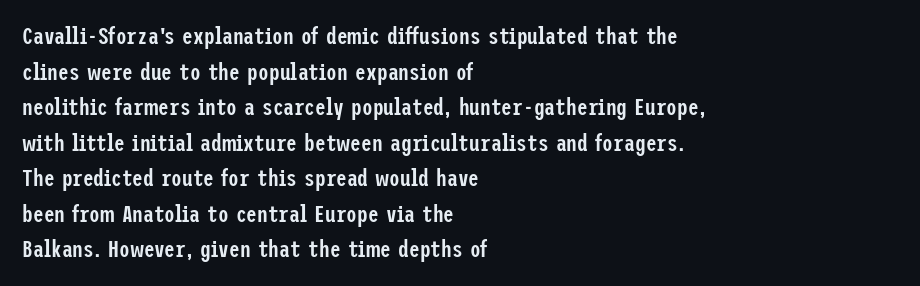
Q: Is the text bold? A: Semi-bold.
Q: Is the text italic (slanted)? A: No, it is upright.
Q: Is the text underlined? A: No.
Q: How is the paragraph aligned? A: Left-aligned.
Q: Is the spacing between letters normal or unusually wide? A: Normal.
Q: Is the spacing between lines tight, normal or loose? A: Normal.
